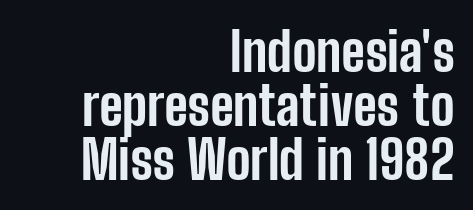
Vertical strokes here are truly vertical. Right-aligned paragraph, ragged on the left. Underline: absent. The line-height multiplier appears low, near solid setting. Font category for this specimen: sans-serif.
